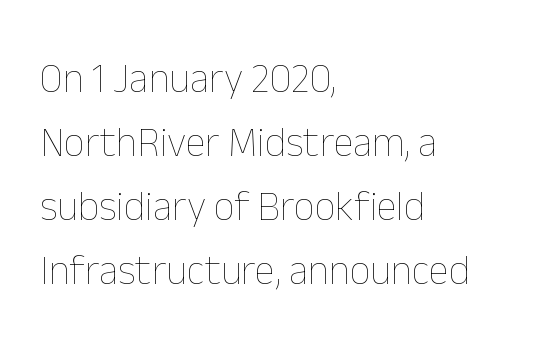
Q: Is the text bold? A: No.
Q: Is the text italic (slanted)? A: No, it is upright.
Q: Is the text underlined? A: No.
Q: How is the paragraph aligned? A: Left-aligned.
Q: Is the spacing between letters normal or unusually wide? A: Normal.
Q: Is the spacing between lines tight, normal or loose? A: Normal.
Q: Width (condensed, normal, or wide)? A: Normal.
Q: Stroke contrast? A: Low.
Q: x-height? A: Medium.
Q: Monospaced? A: No.
